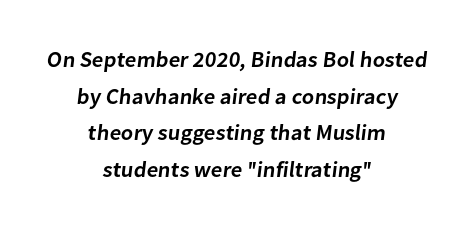
The image shows 22 px text type; set centered, normal line spacing (1.67x), normal letter spacing, not underlined.
